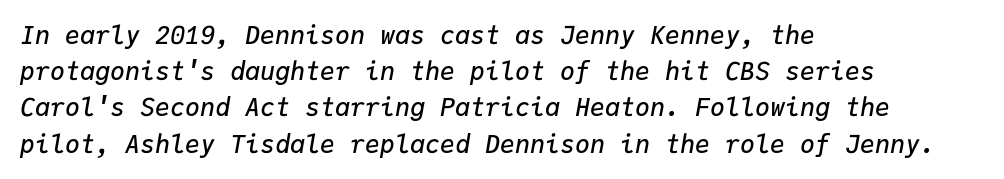
Lines of text with bare space underneath. Nothing unusual about the tracking: characters are spaced as the font intends. Typesetter's note: demi weight, one step under bold. Reading down the block, your eye returns to a fixed left position each line.
